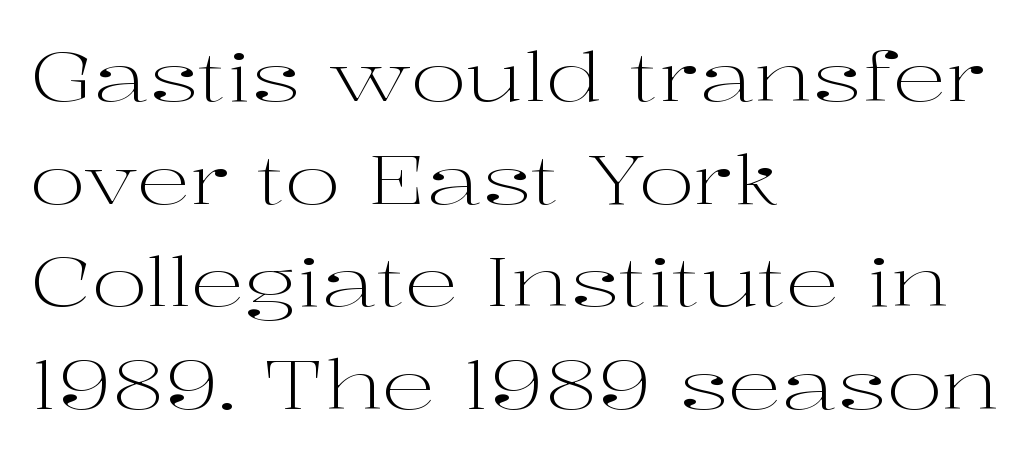
{"serif": "yes", "italic": "no", "bold": "no", "weight": "light", "width": "wide", "stroke_contrast": "high", "x_height": "medium", "monospaced": "no", "underline": "no", "align": "left", "line_spacing": "normal", "line_spacing_ratio": 1.53, "letter_spacing": "normal", "letter_spacing_em": 0.0, "glyph_px": 67}
